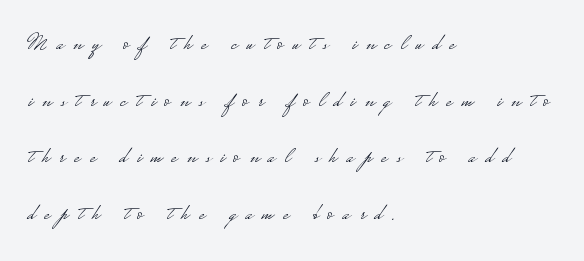
The space beneath each line is pristine and unruled. The weight tops out at a normal text grade. The paragraph shown leans on its left margin. Students, observe: this is what heavily led, spacious text looks like. The horizontal fit of the characters is loose and conspicuously gappy.
